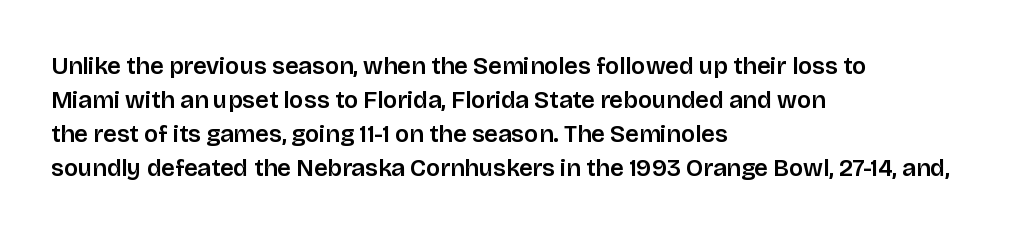
Q: Is the text italic (slanted)? A: No, it is upright.
Q: Is the text underlined? A: No.
Q: How is the paragraph aligned? A: Left-aligned.
Q: Is the spacing between letters normal or unusually wide? A: Normal.
Q: Is the spacing between lines tight, normal or loose? A: Normal.
